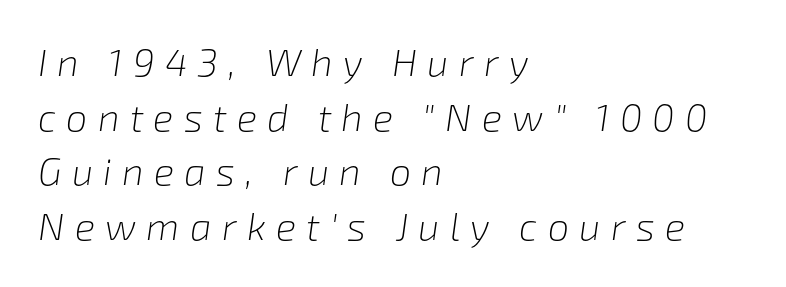
The image shows 38 px light type, italic (leaning right); set left-aligned, normal line spacing (1.44x), unusually wide letter spacing (+0.27 em), not underlined; low stroke contrast and a medium x-height.
